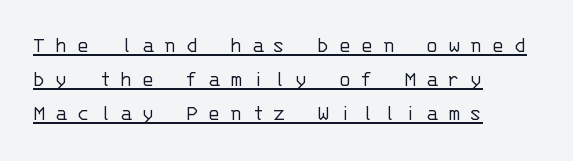
The passage shown is not bold in any degree. Short note: letters widely spaced. Vertically, the passage feels balanced, rows spaced as you'd expect. The typesetter chose a ragged-right arrangement here. Every word sits above its own underline.
